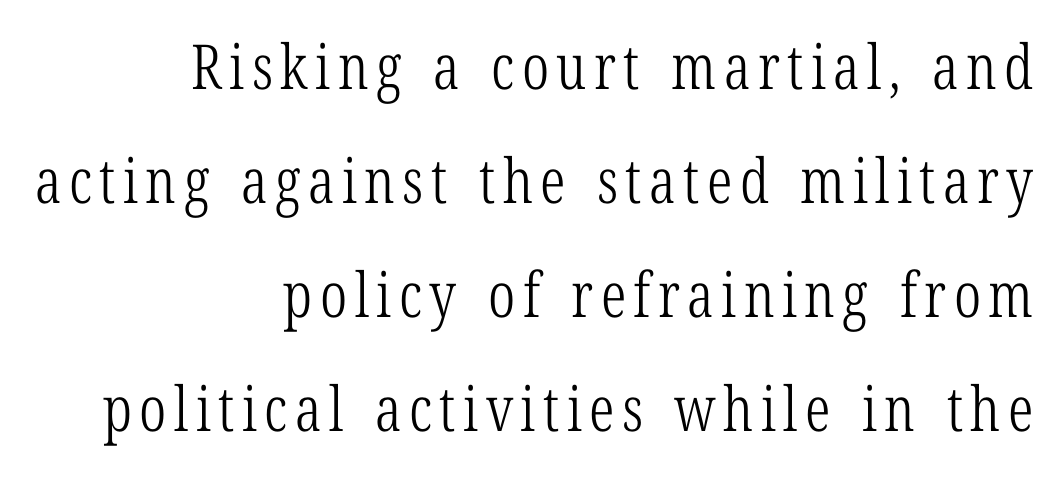
{"serif": "yes", "italic": "no", "bold": "no", "weight": "light", "width": "condensed", "stroke_contrast": "low", "x_height": "medium", "monospaced": "no", "underline": "no", "align": "right", "line_spacing_ratio": 1.84, "glyph_px": 62}
